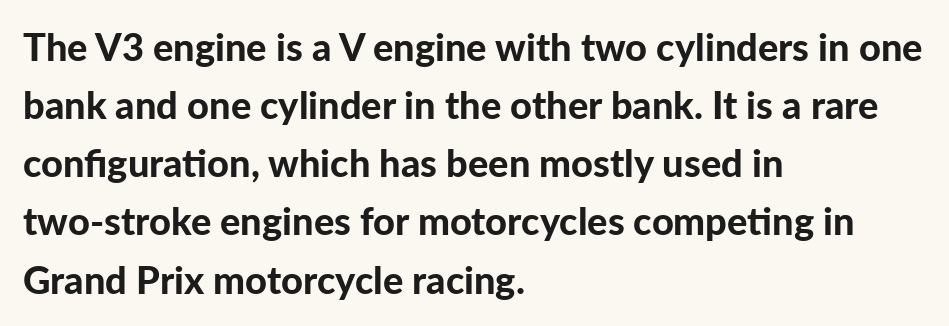
The image shows 38 px bold sans-serif type, upright; set left-aligned, normal line spacing (1.53x), normal letter spacing, not underlined; low stroke contrast and a medium x-height.
